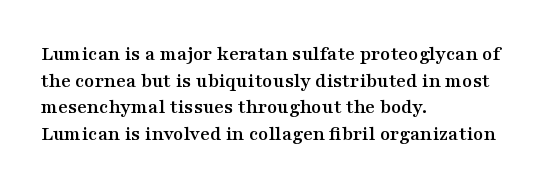
Q: Is the text italic (slanted)? A: No, it is upright.
Q: Is the text underlined? A: No.
Q: How is the paragraph aligned? A: Left-aligned.
Q: Is the spacing between letters normal or unusually wide? A: Normal.
Q: Is the spacing between lines tight, normal or loose? A: Normal.
